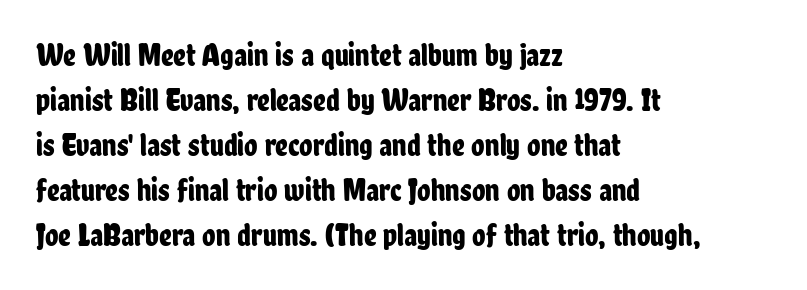
Q: Is the text italic (slanted)? A: No, it is upright.
Q: Is the typeface a serif or a sans-serif typeface? A: Sans-serif.
Q: Is the text underlined? A: No.
Q: How is the paragraph aligned? A: Left-aligned.
Q: Is the spacing between letters normal or unusually wide? A: Normal.
Q: Is the spacing between lines tight, normal or loose? A: Normal.
Q: Width (condensed, normal, or wide)? A: Condensed.
Q: Stroke contrast? A: Low.
Q: x-height? A: Medium.
Q: Monospaced? A: No.
